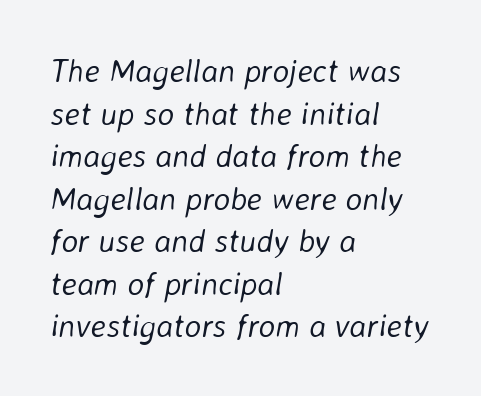
The image shows 32 px light type, italic (leaning right); set left-aligned, normal line spacing (1.33x), normal letter spacing, not underlined; low stroke contrast and a medium x-height.
